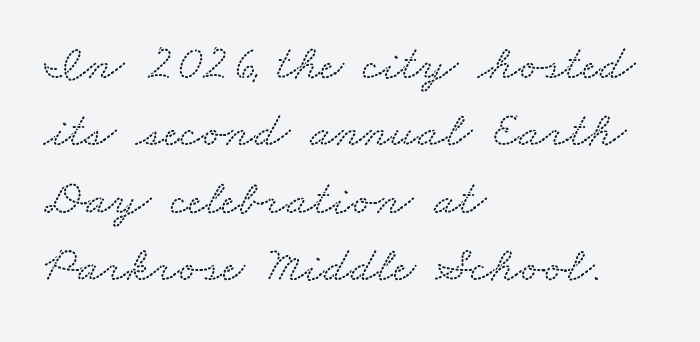
The compositor pushed each line to the left boundary. Type style note: has serifs. Is this a fixed-width face? No — the glyphs have proportional, varying widths. Does extra space separate the letters? No, they use regular spacing. Only glyphs here, with clear space below each row. The space between consecutive lines is moderate.
